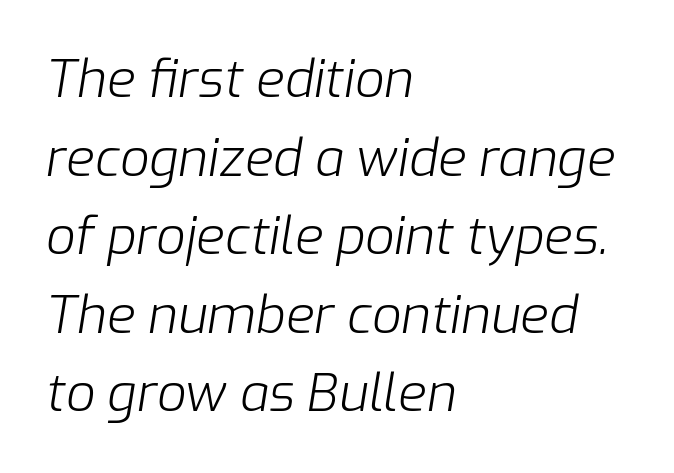
Q: Is the text bold? A: No.
Q: Is the text italic (slanted)? A: Yes, it leans right by about 9 degrees.
Q: Is the text underlined? A: No.
Q: How is the paragraph aligned? A: Left-aligned.
Q: Is the spacing between letters normal or unusually wide? A: Normal.
Q: Is the spacing between lines tight, normal or loose? A: Normal.
Q: Width (condensed, normal, or wide)? A: Normal.
Q: Stroke contrast? A: Low.
Q: x-height? A: Medium.
Q: Monospaced? A: No.
